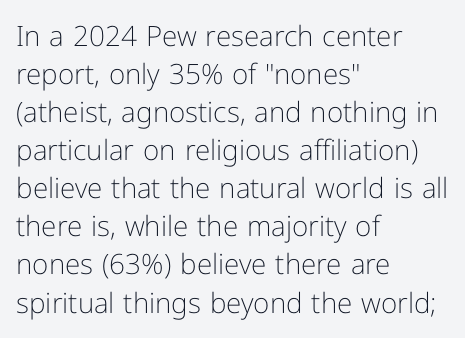
Q: Is the text bold? A: No.
Q: Is the text italic (slanted)? A: No, it is upright.
Q: Is the typeface a serif or a sans-serif typeface? A: Sans-serif.
Q: Is the text underlined? A: No.
Q: How is the paragraph aligned? A: Left-aligned.
Q: Is the spacing between letters normal or unusually wide? A: Normal.
Q: Is the spacing between lines tight, normal or loose? A: Normal.
Q: Width (condensed, normal, or wide)? A: Normal.
Q: Stroke contrast? A: Low.
Q: x-height? A: Medium.
Q: Monospaced? A: No.
